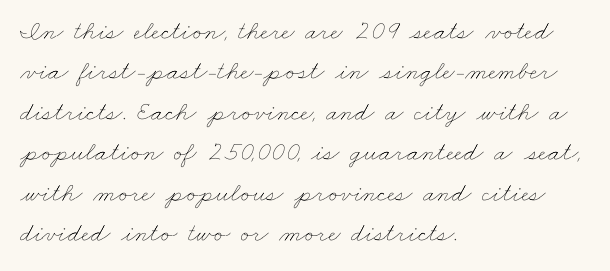
Q: Is the text bold? A: No.
Q: Is the text underlined? A: No.
Q: How is the paragraph aligned? A: Left-aligned.
Q: Is the spacing between letters normal or unusually wide? A: Normal.
Q: Is the spacing between lines tight, normal or loose? A: Normal.
